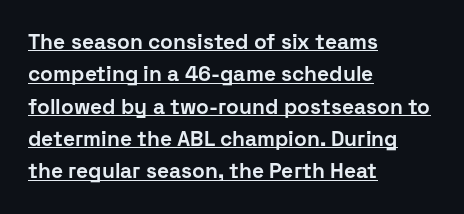
{"italic": "no", "bold": "yes", "underline": "yes", "align": "left", "line_spacing": "normal", "line_spacing_ratio": 1.54, "letter_spacing": "normal", "letter_spacing_em": 0.0, "glyph_px": 21}
